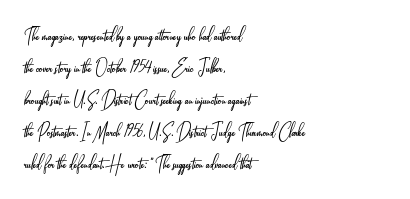
The image shows 22 px text type; set left-aligned, normal line spacing (1.45x), normal letter spacing, not underlined.
